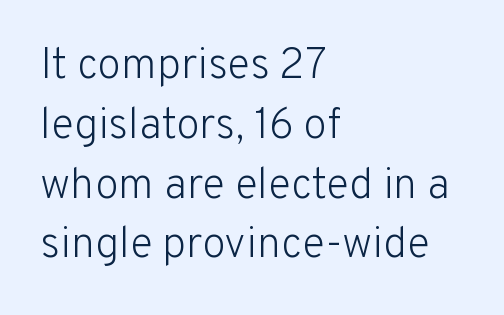
{"serif": "no", "italic": "no", "bold": "no", "weight": "light", "width": "normal", "stroke_contrast": "low", "x_height": "medium", "monospaced": "no", "underline": "no", "align": "left", "line_spacing": "normal", "line_spacing_ratio": 1.39, "letter_spacing": "normal", "letter_spacing_em": 0.0, "glyph_px": 43}
